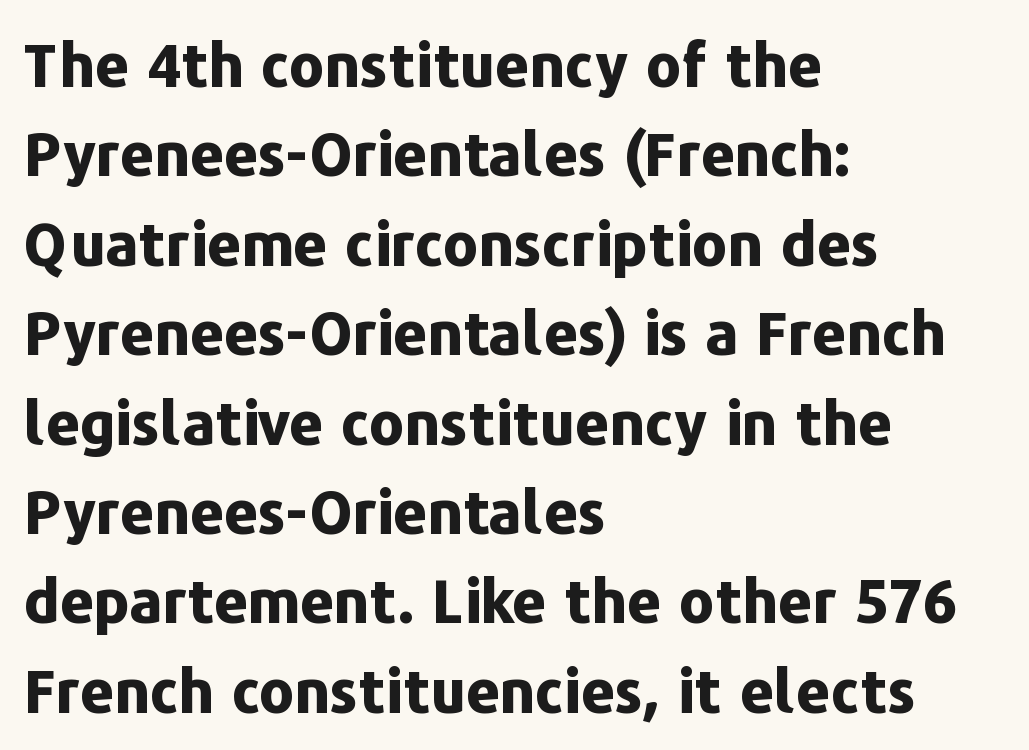
{"serif": "no", "italic": "no", "bold": "yes", "weight": "bold", "width": "normal", "stroke_contrast": "low", "x_height": "medium", "monospaced": "no", "underline": "no", "align": "left", "line_spacing": "normal", "line_spacing_ratio": 1.49, "letter_spacing": "normal", "letter_spacing_em": 0.0, "glyph_px": 60}
